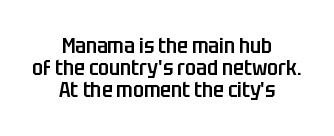
The image shows 22 px text type, upright; set centered, tight line spacing (1.01x), normal letter spacing, not underlined.
